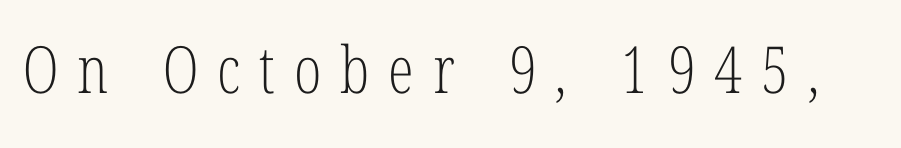
Q: Is the text bold? A: No.
Q: Is the text italic (slanted)? A: No, it is upright.
Q: Is the typeface a serif or a sans-serif typeface? A: Serif.
Q: Is the text underlined? A: No.
Q: Is the spacing between letters normal or unusually wide? A: Unusually wide.
Q: Width (condensed, normal, or wide)? A: Condensed.
Q: Stroke contrast? A: Low.
Q: x-height? A: Medium.
Q: Monospaced? A: No.
